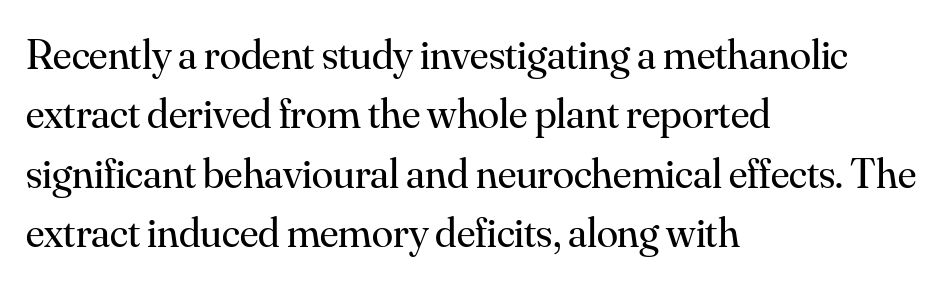
{"serif": "yes", "italic": "no", "bold": "no", "weight": "regular", "width": "normal", "stroke_contrast": "medium", "x_height": "small", "monospaced": "no", "underline": "no", "align": "left", "line_spacing": "normal", "line_spacing_ratio": 1.38, "letter_spacing": "normal", "letter_spacing_em": 0.0, "glyph_px": 43}
